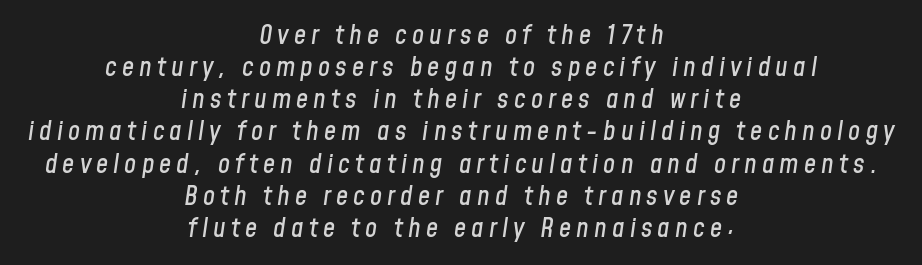
Does the lettering tilt? It does — this is italic. The strip under each line holds only bare page. The typesetter chose a symmetrical, centered arrangement here.
